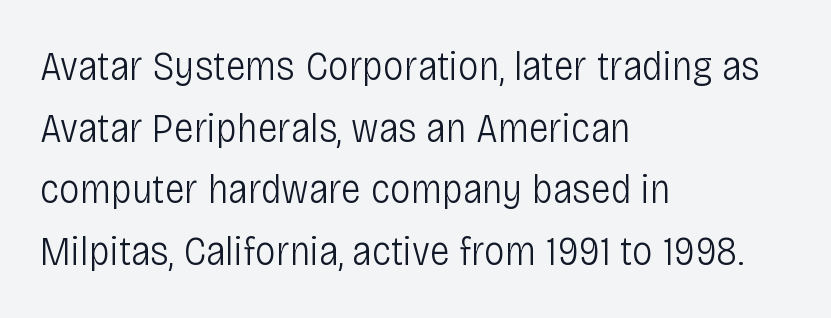
Character widths vary here, with narrow letters taking less room than wide ones. The typeface has the unassuming heft of standard copy or less. The gaps between neighbouring characters are ordinary and unremarkable. Line spacing here is normal. Reading down the block, your eye returns to a fixed left position each line.
